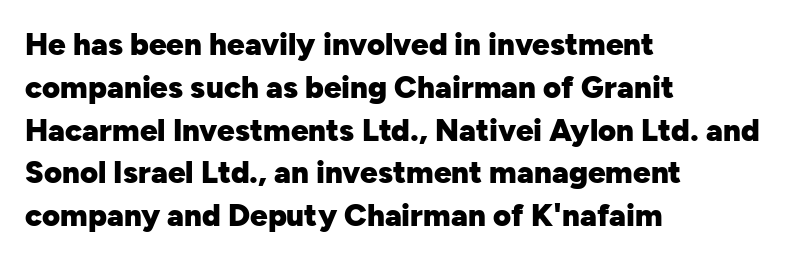
Q: Is the text bold? A: Yes.
Q: Is the text italic (slanted)? A: No, it is upright.
Q: Is the typeface a serif or a sans-serif typeface? A: Sans-serif.
Q: Is the text underlined? A: No.
Q: How is the paragraph aligned? A: Left-aligned.
Q: Is the spacing between letters normal or unusually wide? A: Normal.
Q: Is the spacing between lines tight, normal or loose? A: Normal.
Q: Width (condensed, normal, or wide)? A: Normal.
Q: Stroke contrast? A: Low.
Q: x-height? A: Medium.
Q: Monospaced? A: No.
